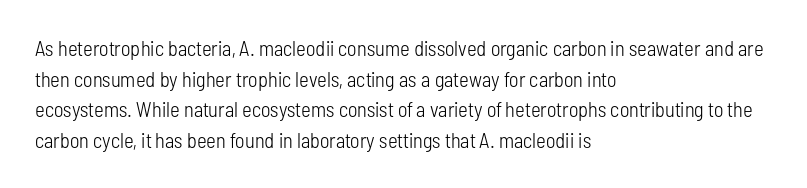
The strip under each line holds only bare page. The lines in this sample share a left origin and differ only in where they stop. The block of text has a typical density, with ordinary space between rows. A typesetter would call this zero additional tracking. Each stroke keeps to a modest, everyday thickness or less. Style check: upright.
